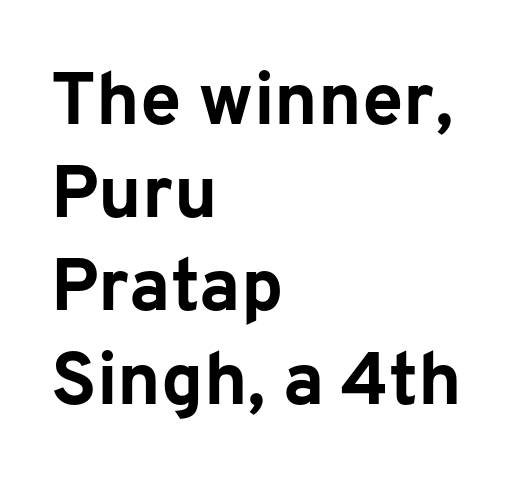
Standard letterfit; no display-style spreading of the glyphs. Nothing sits at the stroke ends, so this counts as sans-serif. Style check: upright. The paragraph has a hard left edge and a soft right edge. The lines sit at an ordinary, default distance from one another. Rule under the text: the space is simply empty.
